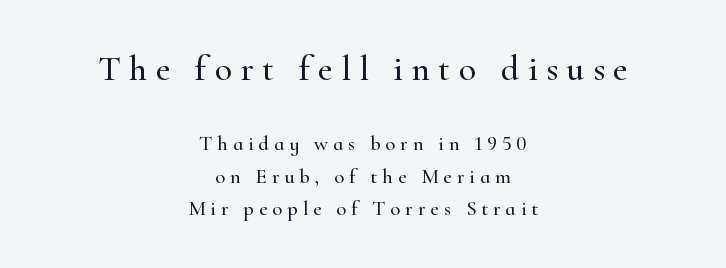
The image shows 36 px serif type, upright; set centered, normal line spacing (1.54x), unusually wide letter spacing (+0.23 em), not underlined; the first (top) block is 1.71x larger; high stroke contrast and a small x-height.
